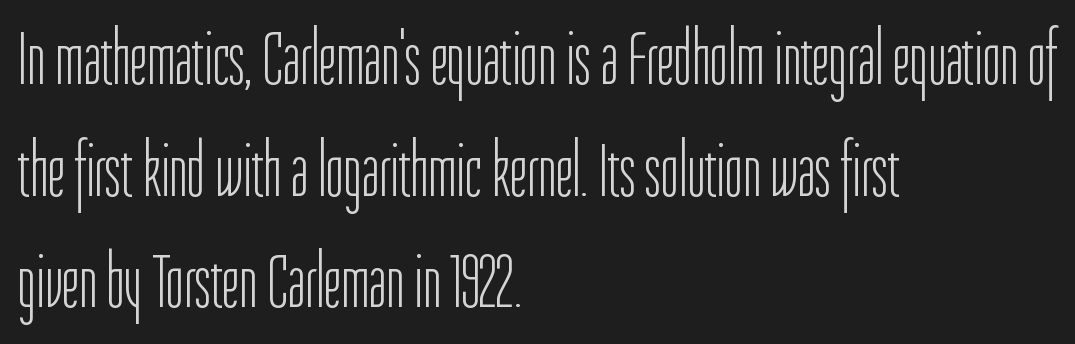
The image shows 76 px light, condensed sans-serif type, upright; set left-aligned, normal line spacing (1.47x), normal letter spacing, not underlined; low stroke contrast and a medium x-height.
